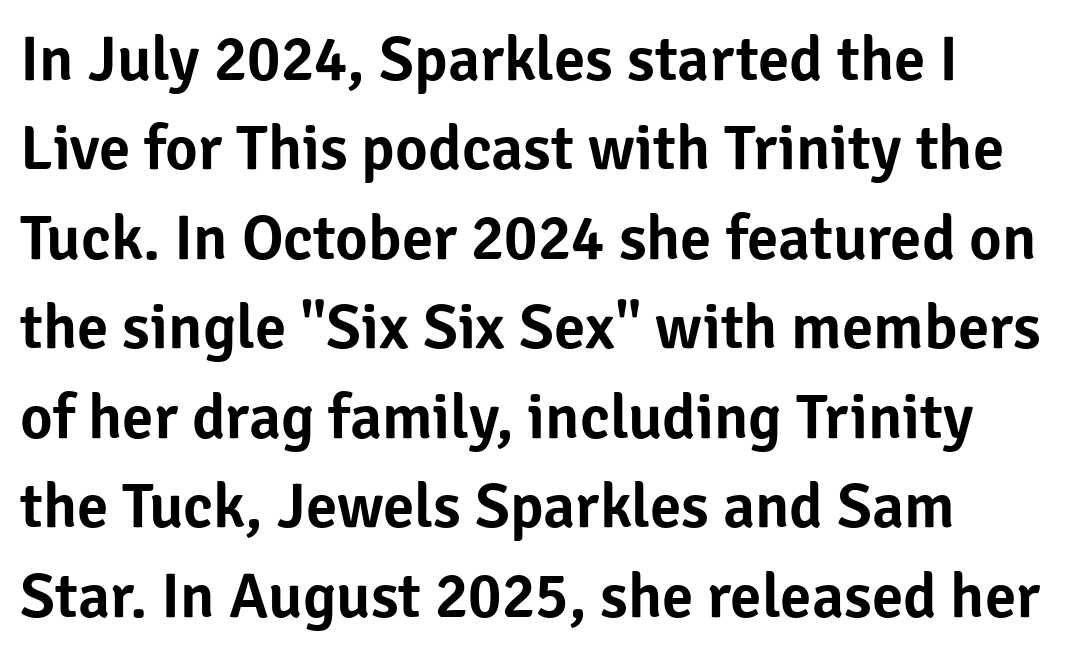
Q: Is the text italic (slanted)? A: No, it is upright.
Q: Is the typeface a serif or a sans-serif typeface? A: Sans-serif.
Q: Is the text underlined? A: No.
Q: Is the spacing between letters normal or unusually wide? A: Normal.
Q: Is the spacing between lines tight, normal or loose? A: Normal.
Q: Width (condensed, normal, or wide)? A: Normal.
Q: Stroke contrast? A: Low.
Q: x-height? A: Medium.
Q: Monospaced? A: No.
